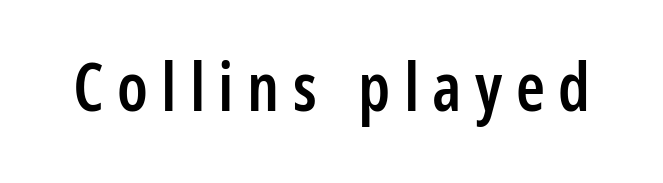
{"serif": "no", "italic": "no", "bold": "semi", "weight": "semibold", "width": "condensed", "stroke_contrast": "low", "x_height": "large", "monospaced": "no", "underline": "no", "letter_spacing": "wide", "letter_spacing_em": 0.2, "glyph_px": 66}
